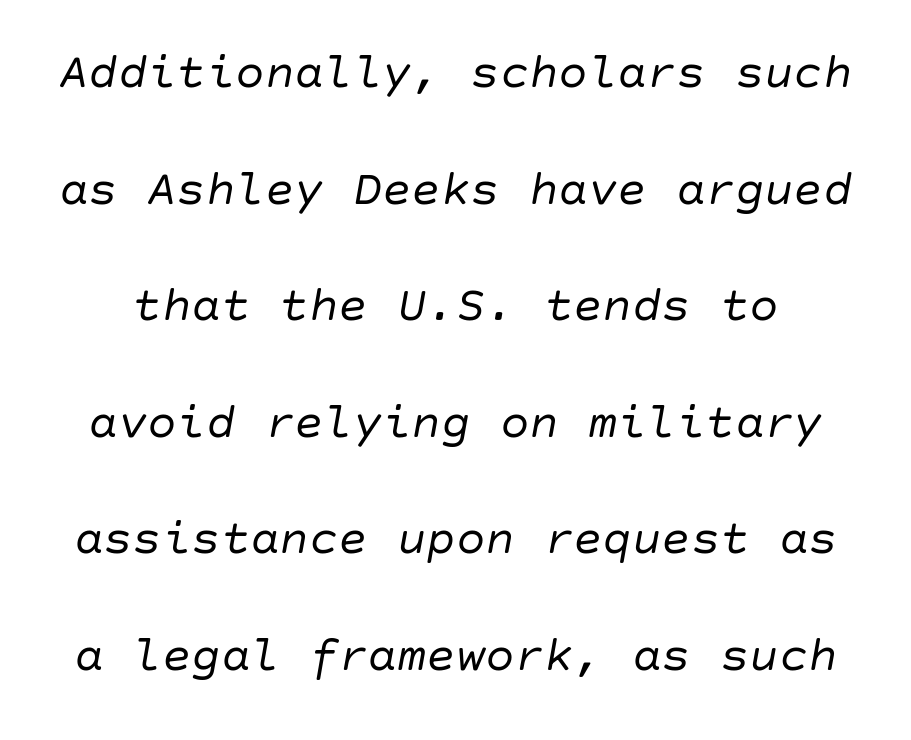
{"italic": "yes", "lean": "right", "slant_degrees": 10, "bold": "no", "weight": "regular", "width": "normal", "stroke_contrast": "low", "x_height": "large", "underline": "no", "line_spacing": "loose", "line_spacing_ratio": 2.38, "letter_spacing": "normal", "letter_spacing_em": 0.0, "glyph_px": 49}
